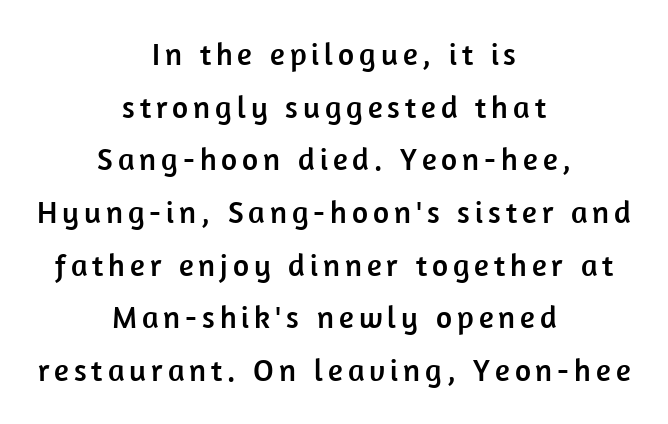
Classification — sans serif. Looks like regular typesetting: each glyph gets only the width it needs. What's the leading like? Ordinary, nothing unusual. Anything drawn beneath the words? Only blank space.
